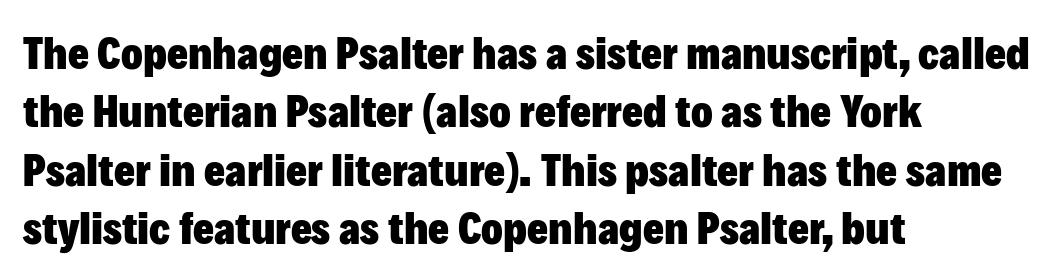
Every row of glyphs begins at an identical x-position on the left. The passage shown is not underscored anywhere. Varying glyph widths throughout — classic text-font behaviour. The type sits square on the baseline with zero lean.
